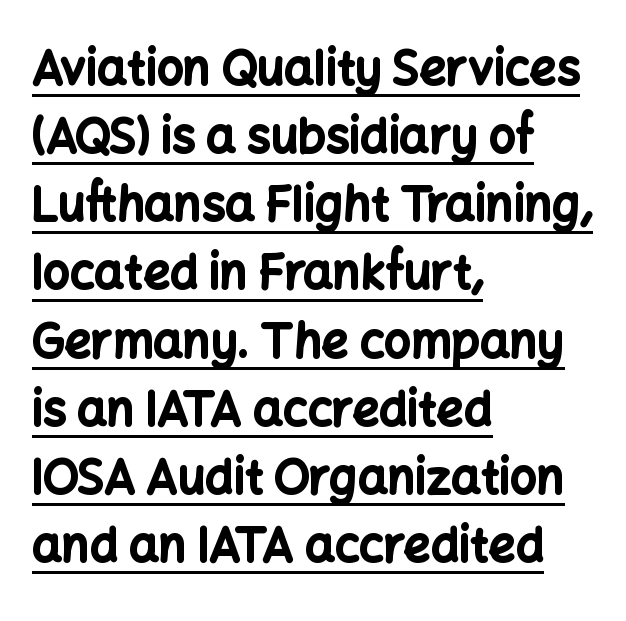
{"serif": "no", "italic": "no", "bold": "yes", "weight": "bold", "width": "normal", "stroke_contrast": "low", "x_height": "medium", "monospaced": "no", "underline": "yes", "align": "left", "line_spacing": "normal", "line_spacing_ratio": 1.45, "letter_spacing": "normal", "letter_spacing_em": 0.0, "glyph_px": 47}
